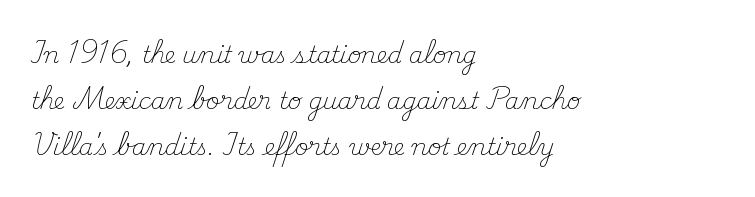
{"bold": "no", "underline": "no", "align": "left", "line_spacing": "loose", "line_spacing_ratio": 2.0, "letter_spacing": "normal", "letter_spacing_em": 0.0, "glyph_px": 23}
